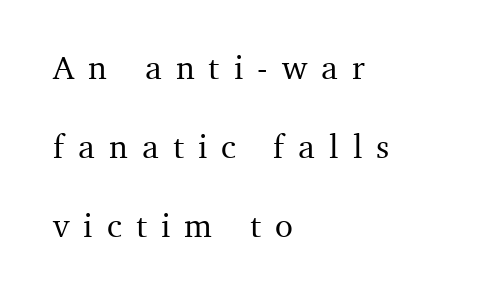
Varying glyph widths throughout — classic text-font behaviour. Check where the strokes stop: tiny serifs finish them off. Upright lettering throughout. Descender tails drop into unmarked territory. The designer dialed line spacing up above the default. Honestly, the letter spacing is so wide it's the main thing you notice.
